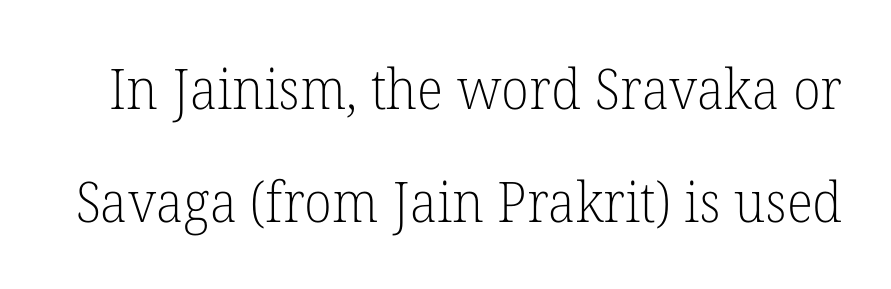
Loosely led — the rows are spread out. You could call the tracking neutral — neither tight nor loose. The type sits square on the baseline with zero lean. A clean baseline with only descenders dipping below it. No heavy texture on the line: the type isn't bold.
